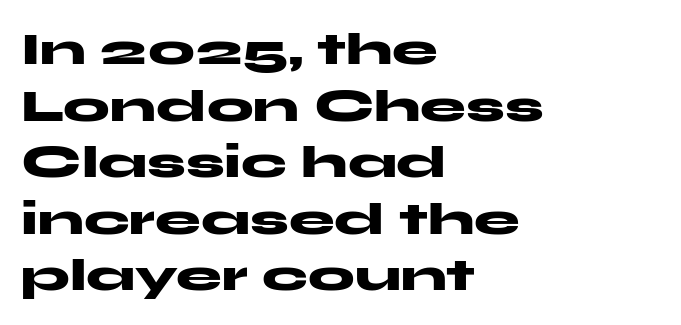
Q: Is the text bold? A: Yes.
Q: Is the text italic (slanted)? A: No, it is upright.
Q: Is the typeface a serif or a sans-serif typeface? A: Sans-serif.
Q: Is the text underlined? A: No.
Q: How is the paragraph aligned? A: Left-aligned.
Q: Is the spacing between letters normal or unusually wide? A: Normal.
Q: Width (condensed, normal, or wide)? A: Wide.
Q: Stroke contrast? A: Medium.
Q: x-height? A: Medium.
Q: Monospaced? A: No.
